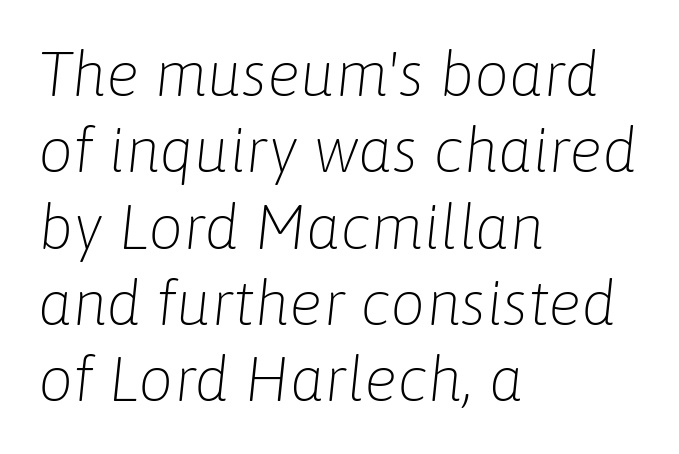
Does extra space separate the letters? No, they use regular spacing. The typesetting does not lean heavy: it is not bold. The specimen reads as italic at a glance. Decoration check: the copy has no underline. A classic flush-left, rag-right setting is used for this passage.
